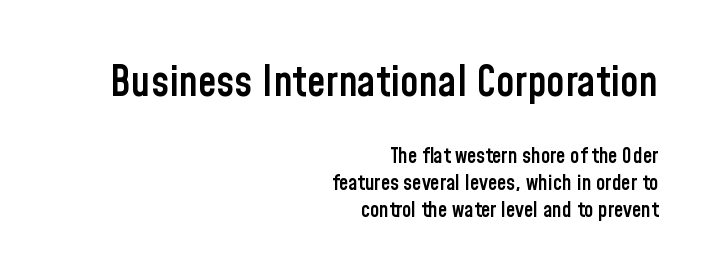
Q: Is the text bold? A: Semi-bold.
Q: Is the text italic (slanted)? A: No, it is upright.
Q: Is the typeface a serif or a sans-serif typeface? A: Sans-serif.
Q: Is the text underlined? A: No.
Q: How is the paragraph aligned? A: Right-aligned.
Q: Is the spacing between letters normal or unusually wide? A: Normal.
Q: Is the spacing between lines tight, normal or loose? A: Normal.
Q: Which block of text is set in a larger size, the first (top) or the second (bottom)? A: The first (top) one.
Q: Width (condensed, normal, or wide)? A: Condensed.
Q: Stroke contrast? A: Low.
Q: x-height? A: Medium.
Q: Monospaced? A: No.
